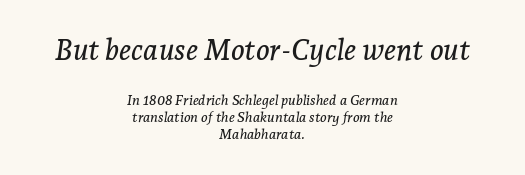
The type family on display is of the serif kind. The rendering uses natural spacing where letterforms have individual widths. The rendering positions every line midway between the sides. The letters are slanted; this is an italic face.
